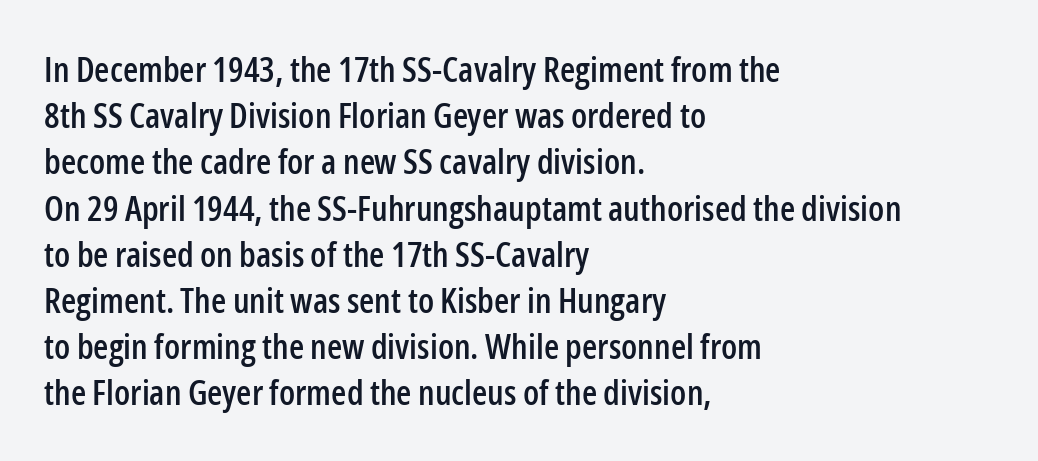
{"serif": "no", "italic": "no", "width": "condensed", "stroke_contrast": "low", "x_height": "medium", "monospaced": "no", "underline": "no", "align": "left", "line_spacing": "normal", "line_spacing_ratio": 1.32, "letter_spacing": "normal", "letter_spacing_em": 0.0, "glyph_px": 35}
